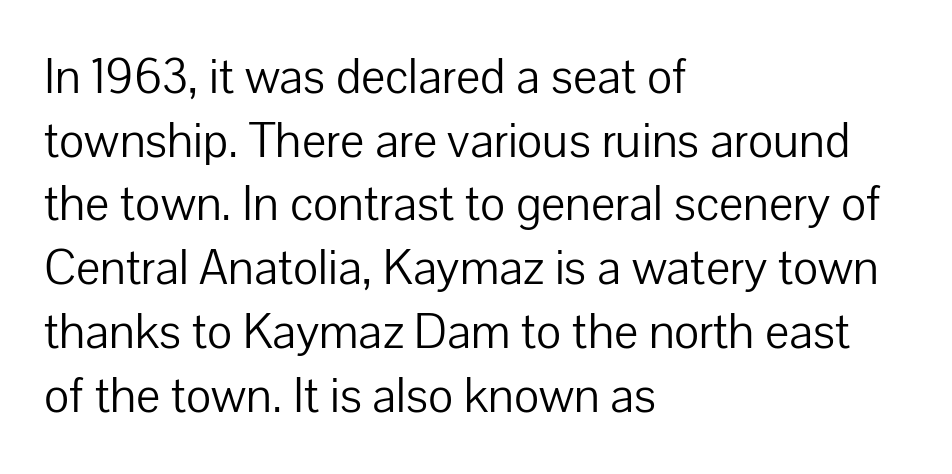
The passage shown is not underscored anywhere. These lines stack with their left ends in a neat column. These glyphs show unthickened strokes, regular width or finer. A sans-serif font was chosen for this passage. Rows of type keep a routine distance in the vertical direction.
